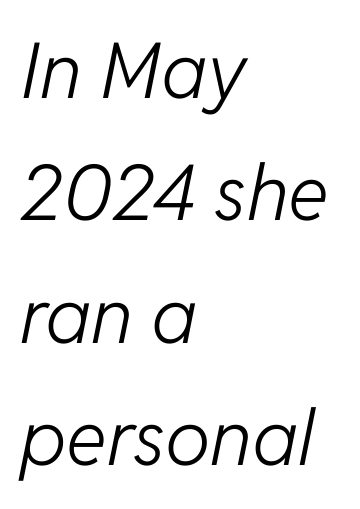
Q: Is the text bold? A: No.
Q: Is the text italic (slanted)? A: Yes, it leans right by about 11 degrees.
Q: Is the text underlined? A: No.
Q: How is the paragraph aligned? A: Left-aligned.
Q: Is the spacing between letters normal or unusually wide? A: Normal.
Q: Is the spacing between lines tight, normal or loose? A: Normal.
Q: Width (condensed, normal, or wide)? A: Normal.
Q: Stroke contrast? A: Low.
Q: x-height? A: Medium.
Q: Monospaced? A: No.
